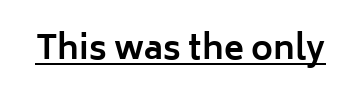
The image shows 33 px bold sans-serif type, upright; set normal letter spacing, underlined; low stroke contrast and a medium x-height.
